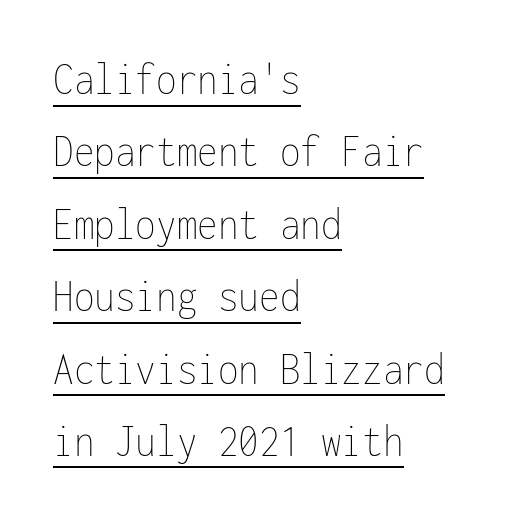
{"italic": "no", "bold": "no", "weight": "thin", "width": "condensed", "stroke_contrast": "low", "x_height": "medium", "monospaced": "yes", "underline": "yes", "align": "left", "line_spacing": "normal", "line_spacing_ratio": 1.54, "letter_spacing": "normal", "letter_spacing_em": 0.0, "glyph_px": 47}
